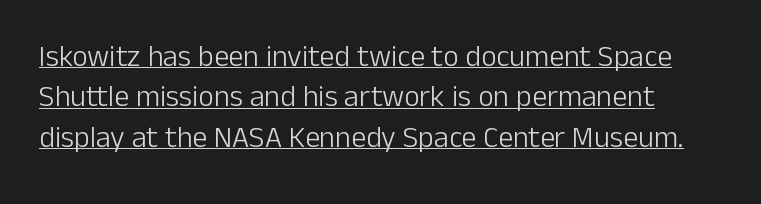
The rendering uses natural spacing where letterforms have individual widths. Is this a heavy cut? Hardly; it is regular or lighter. Characters remain perfectly vertical along every line. How would I describe the line gaps? Plain and ordinary.
